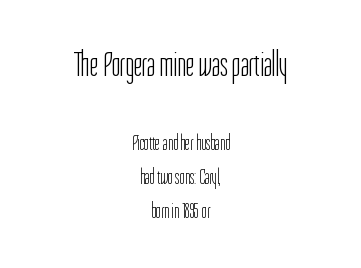
{"serif": "no", "italic": "no", "bold": "no", "weight": "light", "width": "condensed", "stroke_contrast": "low", "x_height": "medium", "monospaced": "no", "underline": "no", "align": "center", "line_spacing": "normal", "line_spacing_ratio": 1.62, "letter_spacing": "normal", "letter_spacing_em": 0.0, "larger_block": "first", "size_ratio": 1.71, "glyph_px": 36}
